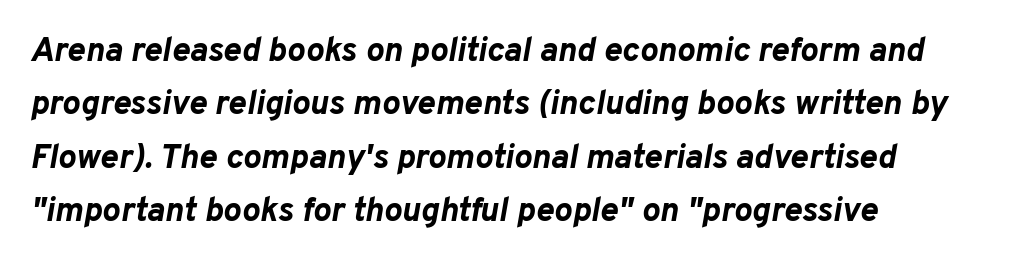
Q: Is the text bold? A: Yes.
Q: Is the text italic (slanted)? A: Yes, it leans right by about 10 degrees.
Q: Is the text underlined? A: No.
Q: How is the paragraph aligned? A: Left-aligned.
Q: Is the spacing between letters normal or unusually wide? A: Normal.
Q: Is the spacing between lines tight, normal or loose? A: Normal.
Q: Width (condensed, normal, or wide)? A: Normal.
Q: Stroke contrast? A: Low.
Q: x-height? A: Medium.
Q: Monospaced? A: No.
